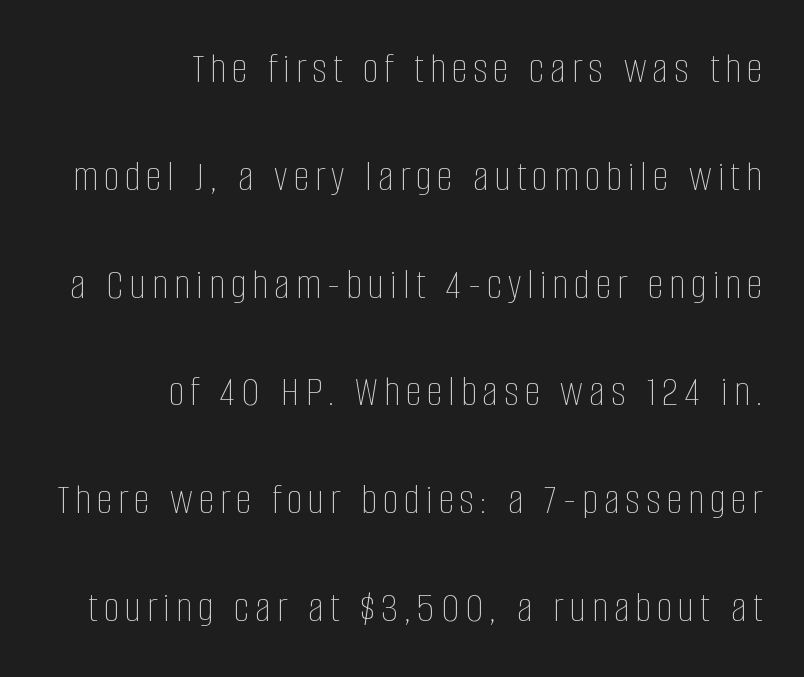
Q: Is the text bold? A: No.
Q: Is the text italic (slanted)? A: No, it is upright.
Q: Is the text underlined? A: No.
Q: How is the paragraph aligned? A: Right-aligned.
Q: Is the spacing between lines tight, normal or loose? A: Loose.
Q: Width (condensed, normal, or wide)? A: Condensed.
Q: Stroke contrast? A: Low.
Q: x-height? A: Large.
Q: Monospaced? A: No.
